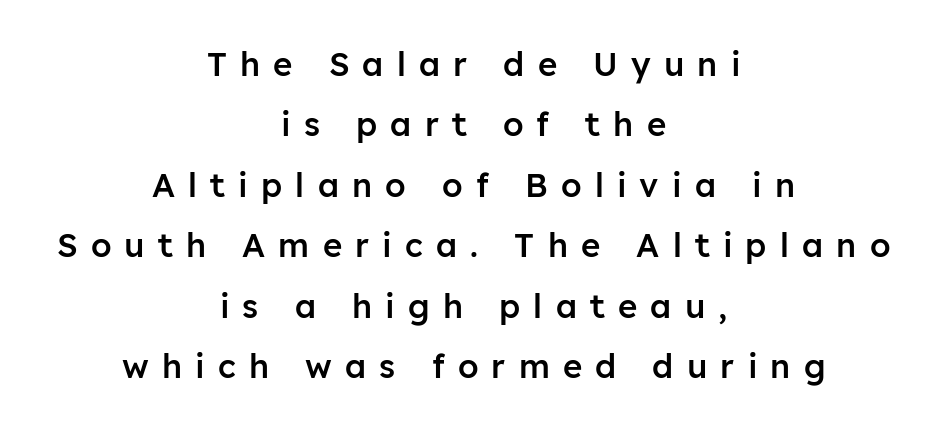
{"serif": "no", "italic": "no", "bold": "semi", "weight": "semibold", "width": "normal", "stroke_contrast": "low", "x_height": "medium", "monospaced": "no", "underline": "no", "align": "center", "line_spacing_ratio": 1.83, "letter_spacing": "wide", "letter_spacing_em": 0.4, "glyph_px": 33}
